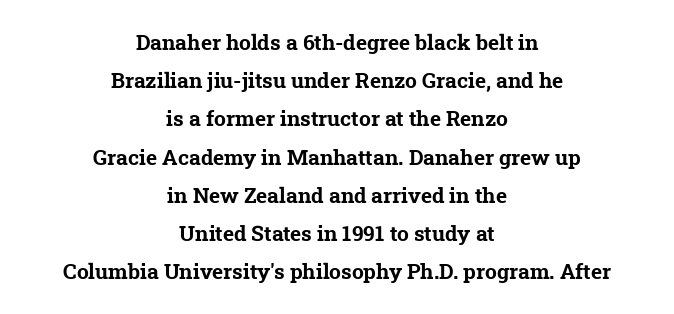
Typeset on center — no edge is straight. These lines keep a tight, regular rhythm from letter to letter. Just letters on the line, the space beneath them empty. You'd pick this weight for a headline — it's a proper bold.
